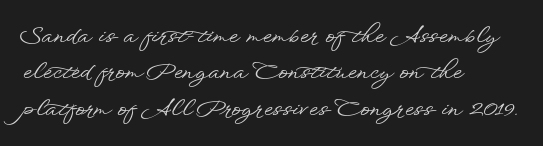
{"underline": "no", "align": "left", "line_spacing": "normal", "line_spacing_ratio": 1.58, "letter_spacing": "normal", "letter_spacing_em": 0.0, "glyph_px": 23}
